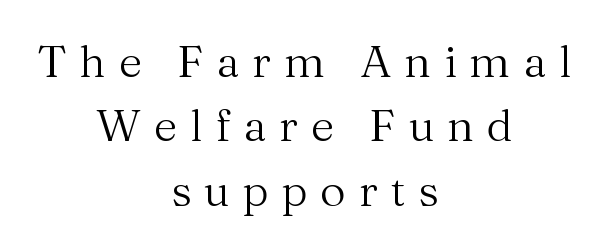
Q: Is the text bold? A: No.
Q: Is the text italic (slanted)? A: No, it is upright.
Q: Is the typeface a serif or a sans-serif typeface? A: Serif.
Q: Is the text underlined? A: No.
Q: How is the paragraph aligned? A: Centered.
Q: Is the spacing between letters normal or unusually wide? A: Unusually wide.
Q: Is the spacing between lines tight, normal or loose? A: Normal.
Q: Width (condensed, normal, or wide)? A: Normal.
Q: Stroke contrast? A: Medium.
Q: x-height? A: Medium.
Q: Monospaced? A: No.
